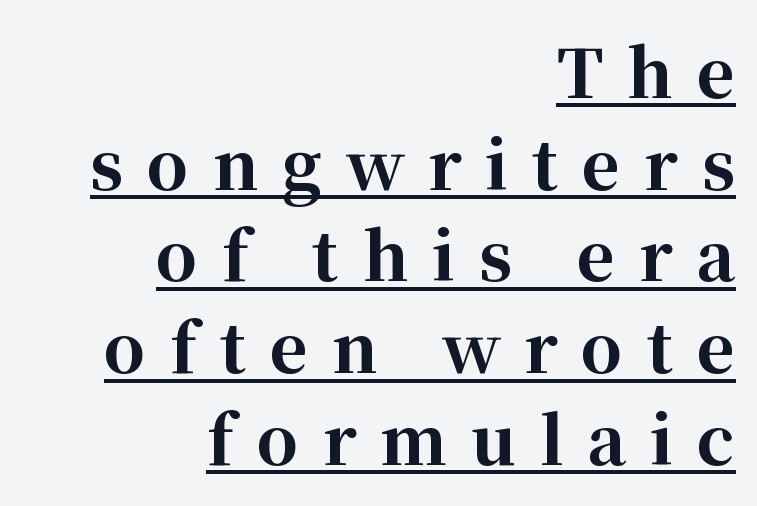
The image shows 66 px bold serif type, upright; set right-aligned, normal line spacing (1.39x), unusually wide letter spacing (+0.36 em), underlined; high stroke contrast and a medium x-height.
